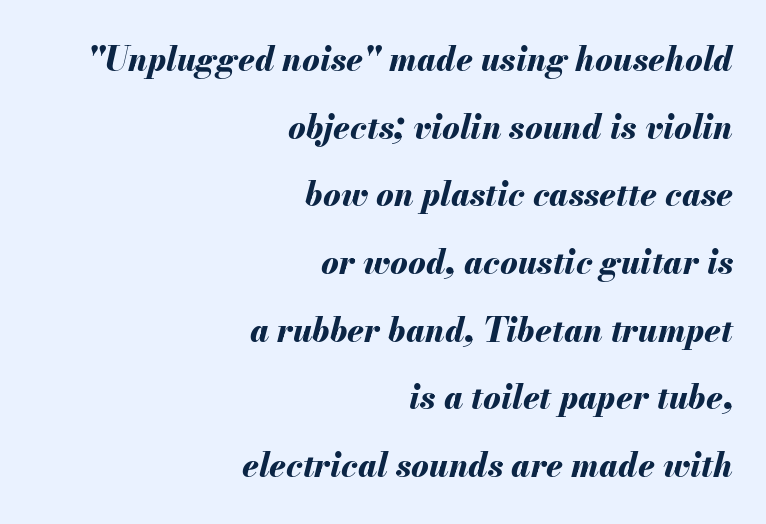
Q: Is the text bold? A: Yes.
Q: Is the text italic (slanted)? A: Yes, it leans right by about 13 degrees.
Q: Is the text underlined? A: No.
Q: How is the paragraph aligned? A: Right-aligned.
Q: Is the spacing between letters normal or unusually wide? A: Normal.
Q: Is the spacing between lines tight, normal or loose? A: Loose.
Q: Width (condensed, normal, or wide)? A: Normal.
Q: Stroke contrast? A: Medium.
Q: x-height? A: Small.
Q: Monospaced? A: No.
